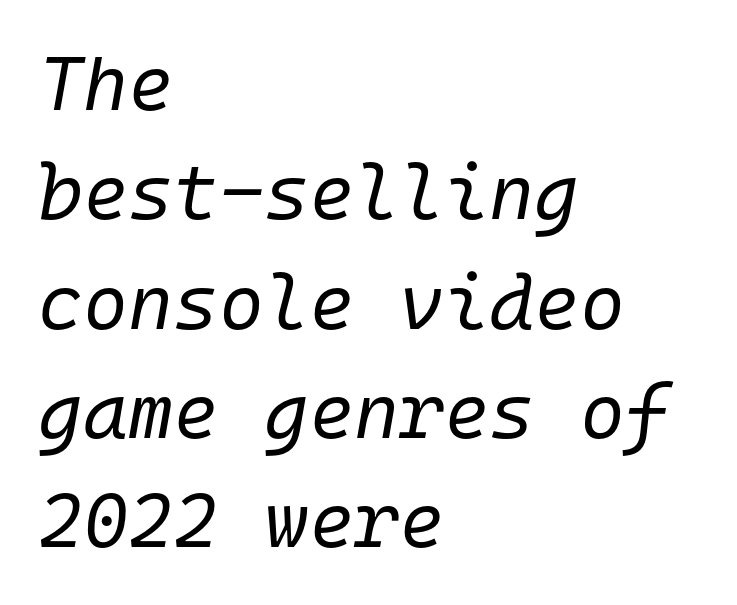
Observe the ordinary spacing: letters are neighbours, not strangers. Typeset ragged right — the left edge is the straight one. Note the uniform advance width — an 'i' takes as much space as an 'm'. The cut favours lightness, reaching ordinary text weight at its darkest. Descenders are the only things crossing below the line.
